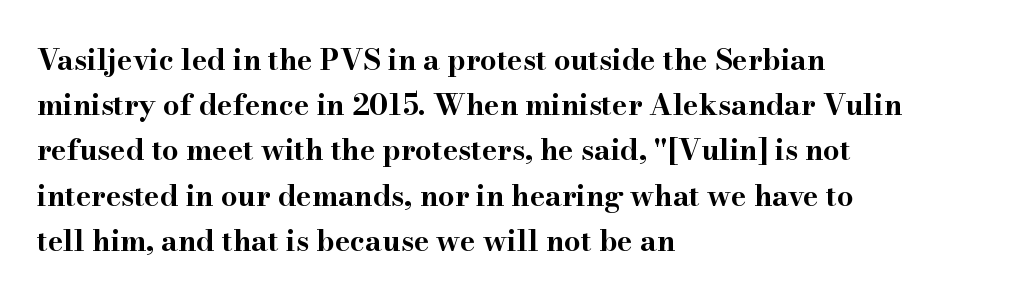
{"serif": "yes", "italic": "no", "bold": "yes", "weight": "bold", "width": "wide", "stroke_contrast": "high", "x_height": "small", "monospaced": "no", "underline": "no", "align": "left", "line_spacing": "normal", "line_spacing_ratio": 1.56, "letter_spacing": "normal", "letter_spacing_em": 0.0, "glyph_px": 29}
